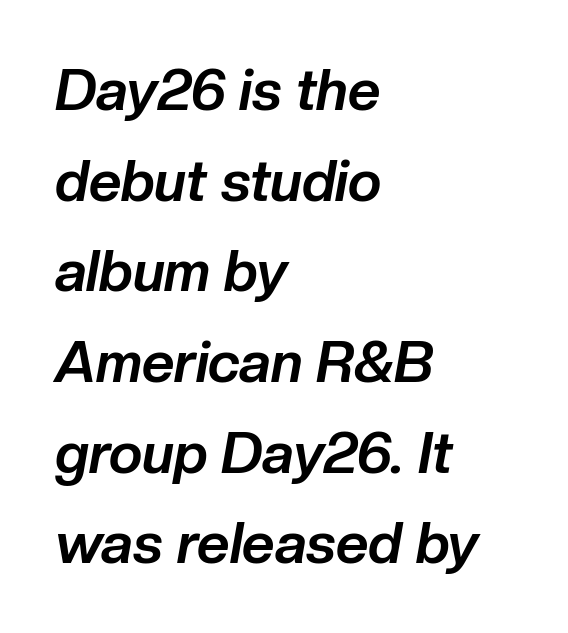
Looks like regular typesetting: each glyph gets only the width it needs. Does the leading feel generous? No, just average. Posture: slanted. Between one letter and the next there's only the usual sliver of space. Strokes here are thick enough to call this a true bold. Rule under the text: the space is simply empty.
